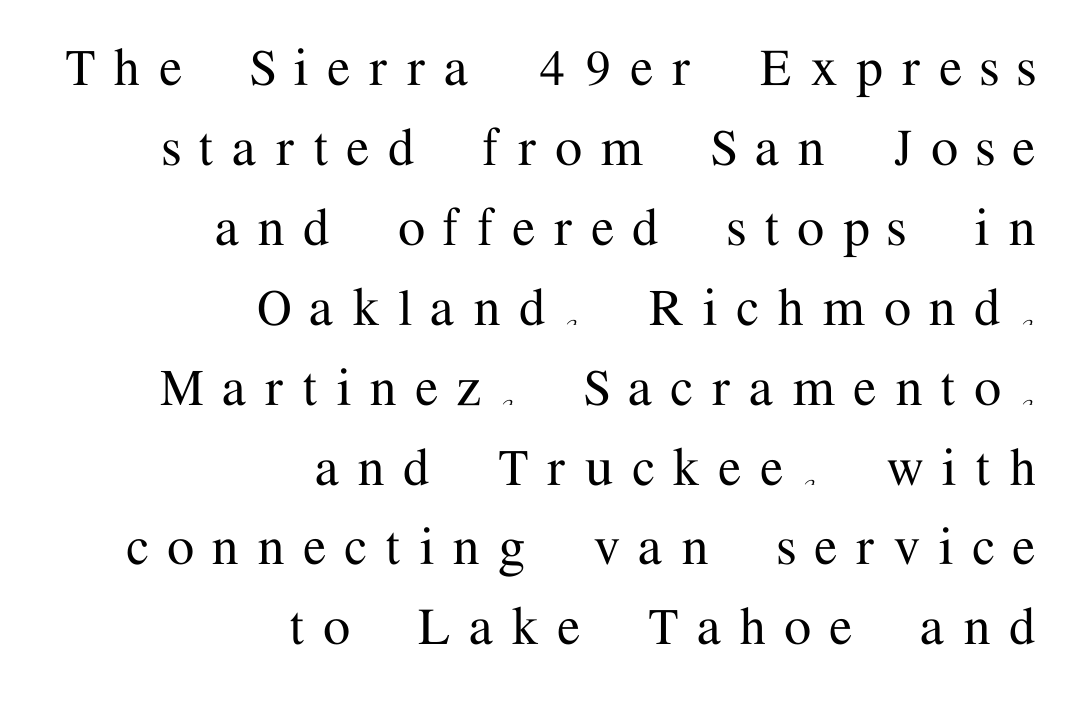
The image shows 61 px serif type, upright; set right-aligned, normal line spacing (1.31x), unusually wide letter spacing (+0.32 em), not underlined; medium stroke contrast and a medium x-height.
